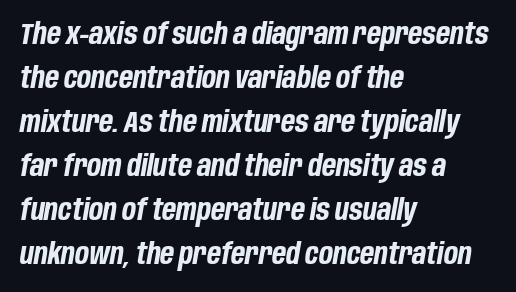
The passage shown is emphatically bold. The strip under each line holds only bare page. The passage shown is typed in a proportional face where columns would drift. Honestly, the row spacing looks completely unremarkable. The glyphs look as if they've been sheared to an angle.
